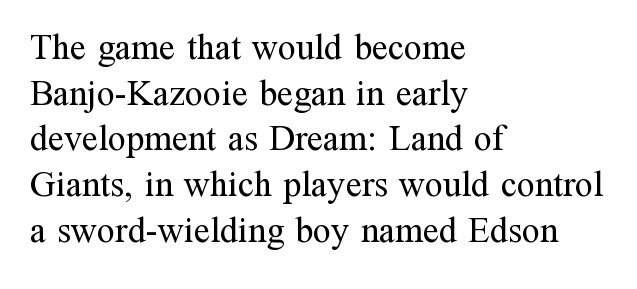
A roman cut, with each character standing at attention. The type family on display is of the serif kind. No heavy texture on the line: the type isn't bold. Lines of text with bare space underneath. Looks like regular typesetting: each glyph gets only the width it needs. Horizontally, the lines are justified to the leading edge only.
